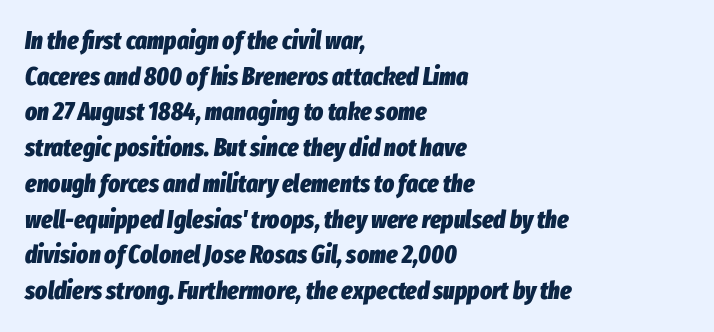
{"italic": "yes", "lean": "right", "slant_degrees": 8, "bold": "yes", "underline": "no", "align": "left", "line_spacing": "normal", "line_spacing_ratio": 1.43, "letter_spacing": "normal", "letter_spacing_em": 0.0, "glyph_px": 25}
